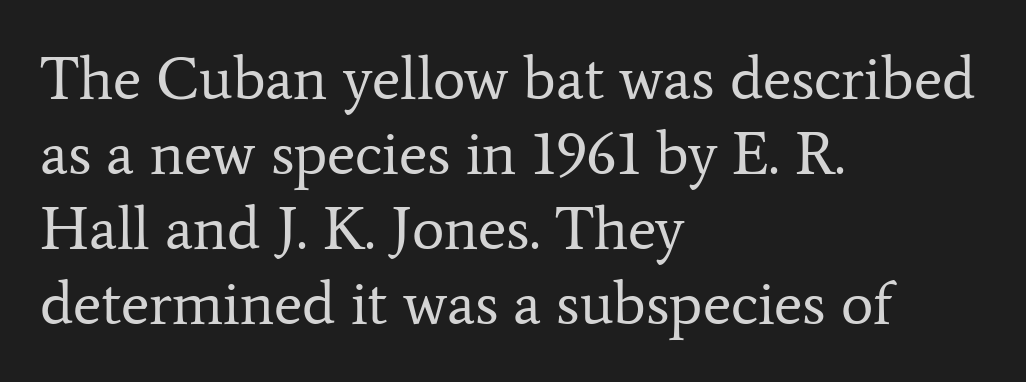
Q: Is the text bold? A: No.
Q: Is the text italic (slanted)? A: No, it is upright.
Q: Is the typeface a serif or a sans-serif typeface? A: Serif.
Q: Is the text underlined? A: No.
Q: How is the paragraph aligned? A: Left-aligned.
Q: Is the spacing between letters normal or unusually wide? A: Normal.
Q: Width (condensed, normal, or wide)? A: Normal.
Q: Stroke contrast? A: Low.
Q: x-height? A: Medium.
Q: Monospaced? A: No.
